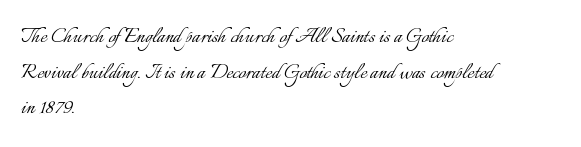
The line texture is even and compact thanks to regular tracking. Honestly, the row spacing looks completely unremarkable. Every row of glyphs begins at an identical x-position on the left. Stroke thickness stays within the range of a standard reading face or lighter. Unmarked baselines from the first word to the last.
